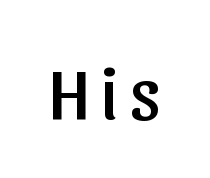
{"serif": "no", "italic": "no", "width": "normal", "stroke_contrast": "low", "x_height": "medium", "monospaced": "no", "underline": "no", "glyph_px": 71}
